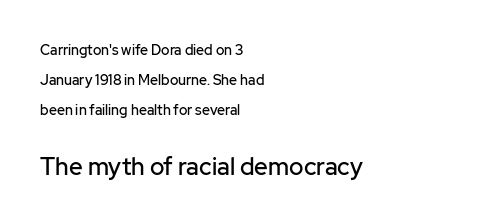
Q: Is the text italic (slanted)? A: No, it is upright.
Q: Is the text underlined? A: No.
Q: How is the paragraph aligned? A: Left-aligned.
Q: Is the spacing between letters normal or unusually wide? A: Normal.
Q: Is the spacing between lines tight, normal or loose? A: Loose.
Q: Which block of text is set in a larger size, the first (top) or the second (bottom)? A: The second (bottom) one.
